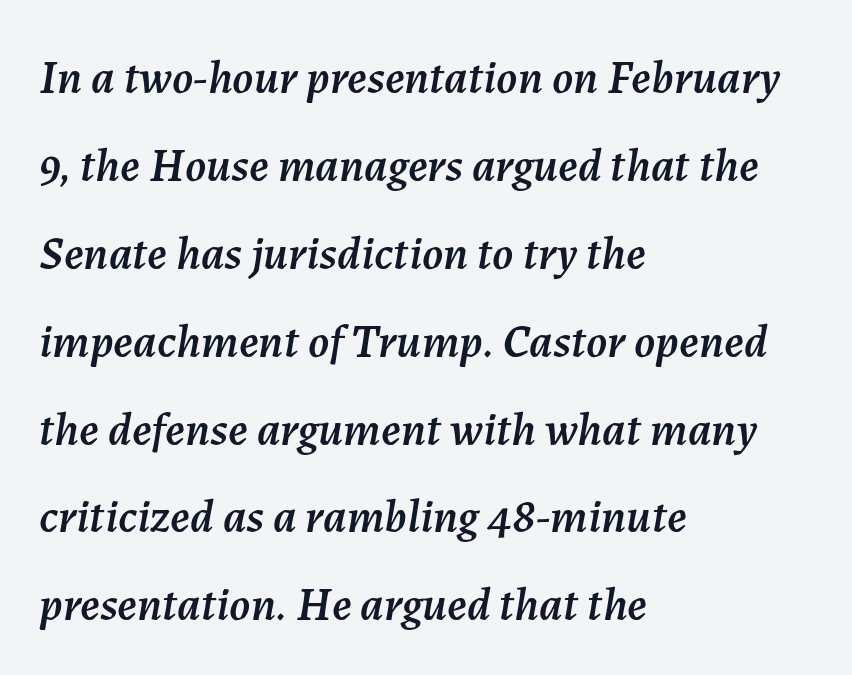
Q: Is the text italic (slanted)? A: Yes, it leans right by about 7 degrees.
Q: Is the text underlined? A: No.
Q: How is the paragraph aligned? A: Left-aligned.
Q: Is the spacing between letters normal or unusually wide? A: Normal.
Q: Width (condensed, normal, or wide)? A: Normal.
Q: Stroke contrast? A: Medium.
Q: x-height? A: Medium.
Q: Monospaced? A: No.
